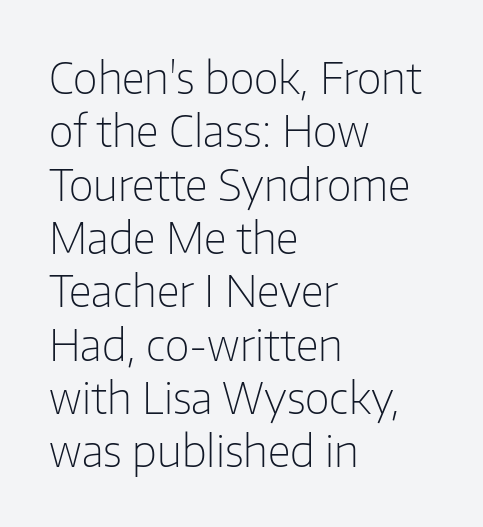
{"serif": "no", "italic": "no", "bold": "no", "weight": "light", "width": "normal", "stroke_contrast": "low", "x_height": "medium", "monospaced": "no", "underline": "no", "align": "left", "line_spacing_ratio": 1.24, "letter_spacing": "normal", "letter_spacing_em": 0.0, "glyph_px": 43}
